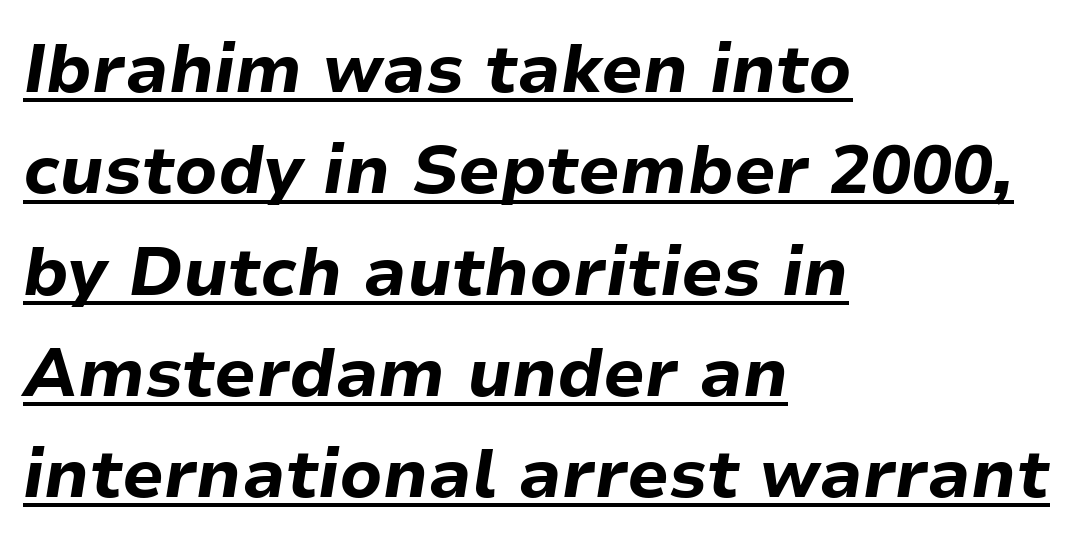
The characters look thick and weighty, a clear bold. This is underlined copy, the kind a proofreader might mark for attention. Emphasis-style slanted type is in use. Observe the ordinary spacing: letters are neighbours, not strangers. Notice how descenders clear the ascenders below comfortably — that's standard leading.
